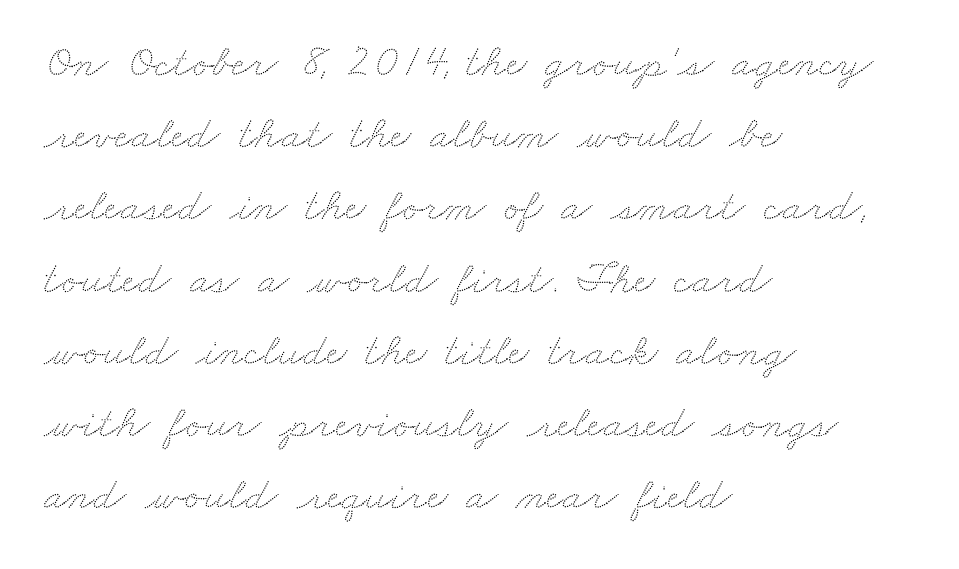
Q: Is the text underlined? A: No.
Q: How is the paragraph aligned? A: Left-aligned.
Q: Is the spacing between letters normal or unusually wide? A: Normal.
Q: Is the spacing between lines tight, normal or loose? A: Normal.
Q: Width (condensed, normal, or wide)? A: Wide.
Q: Stroke contrast? A: Low.
Q: x-height? A: Small.
Q: Monospaced? A: No.
